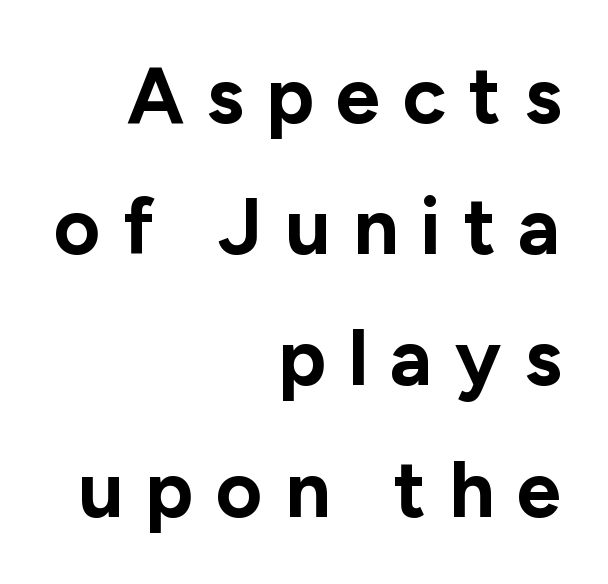
The image shows 80 px bold sans-serif type, upright; set right-aligned, normal line spacing (1.64x), unusually wide letter spacing (+0.28 em), not underlined; low stroke contrast and a medium x-height.
